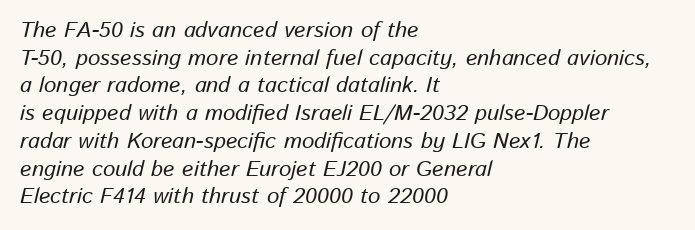
How are the letters spaced? Ordinarily, with no added tracking. These lines stack with their left ends in a neat column. What's the leading like? Ordinary, nothing unusual. Observe the lean: these are italic letterforms. Anything drawn beneath the words? Only blank space.
